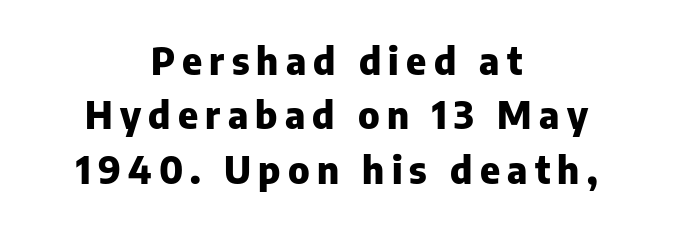
{"serif": "no", "italic": "no", "bold": "yes", "weight": "heavy", "width": "normal", "stroke_contrast": "low", "x_height": "medium", "monospaced": "no", "underline": "no", "align": "center", "line_spacing": "normal", "line_spacing_ratio": 1.43, "glyph_px": 38}
